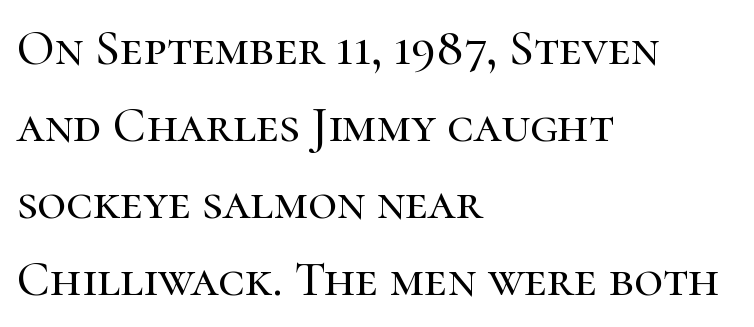
The image shows 50 px serif type, upright; set left-aligned, normal line spacing (1.54x), normal letter spacing, not underlined; high stroke contrast and a medium x-height.
